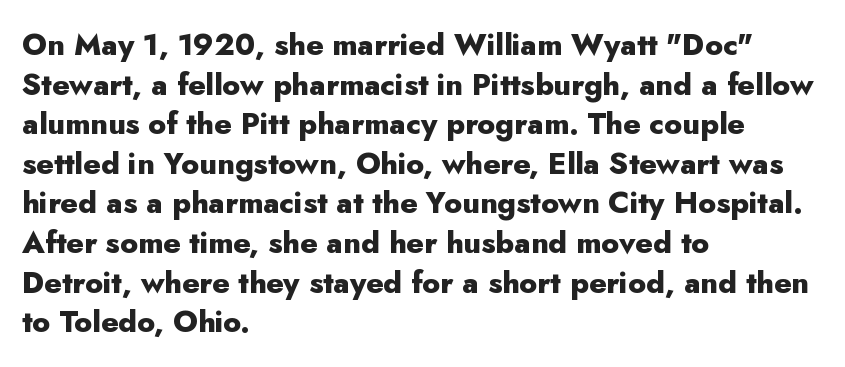
Q: Is the text bold? A: Yes.
Q: Is the text italic (slanted)? A: No, it is upright.
Q: Is the typeface a serif or a sans-serif typeface? A: Sans-serif.
Q: Is the text underlined? A: No.
Q: How is the paragraph aligned? A: Left-aligned.
Q: Is the spacing between letters normal or unusually wide? A: Normal.
Q: Is the spacing between lines tight, normal or loose? A: Normal.
Q: Width (condensed, normal, or wide)? A: Normal.
Q: Stroke contrast? A: Low.
Q: x-height? A: Small.
Q: Monospaced? A: No.
